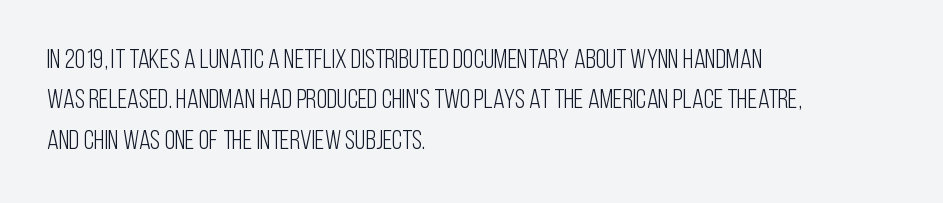
Q: Is the text bold? A: No.
Q: Is the text italic (slanted)? A: No, it is upright.
Q: Is the text underlined? A: No.
Q: How is the paragraph aligned? A: Left-aligned.
Q: Is the spacing between letters normal or unusually wide? A: Normal.
Q: Is the spacing between lines tight, normal or loose? A: Normal.
